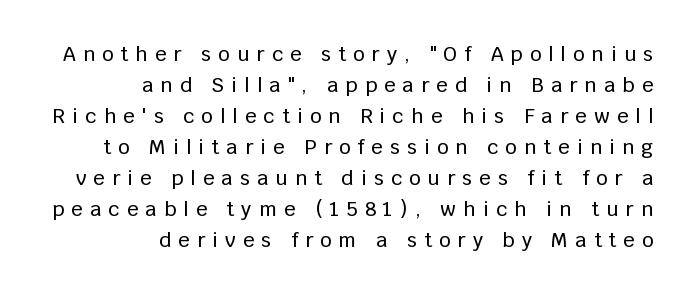
The image shows 20 px text type, upright; set right-aligned, normal line spacing (1.55x), unusually wide letter spacing (+0.36 em), not underlined.
